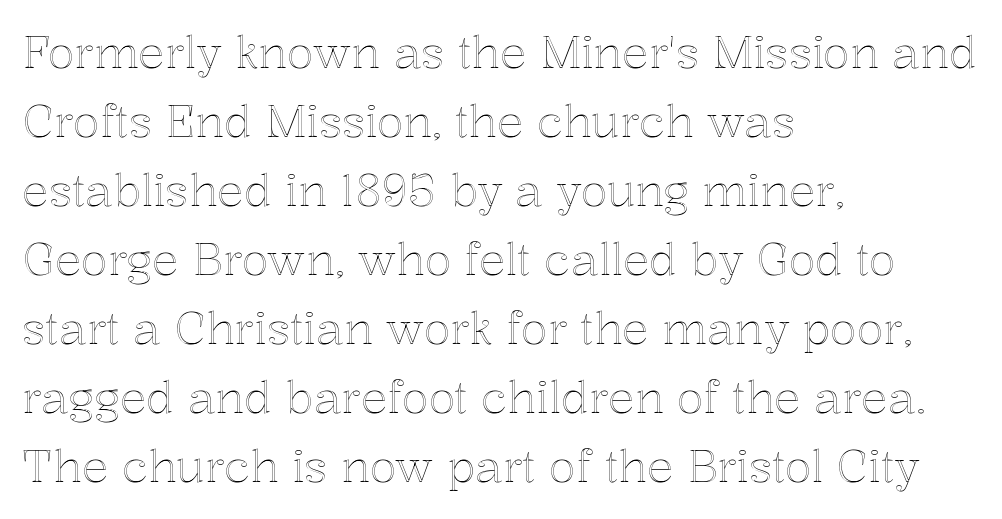
The image shows 44 px text type, upright; set left-aligned, normal line spacing (1.57x), normal letter spacing, not underlined; a medium x-height.
